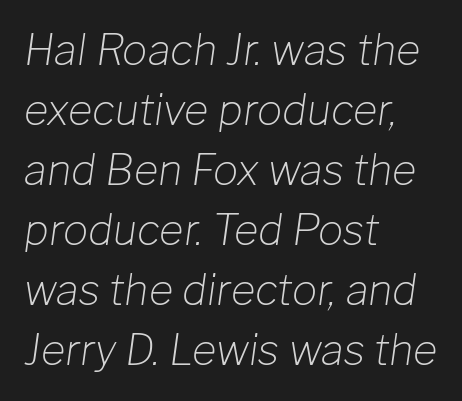
{"italic": "yes", "lean": "right", "slant_degrees": 8, "bold": "no", "weight": "light", "width": "normal", "stroke_contrast": "low", "x_height": "medium", "monospaced": "no", "underline": "no", "align": "left", "line_spacing": "normal", "line_spacing_ratio": 1.43, "letter_spacing": "normal", "letter_spacing_em": 0.0, "glyph_px": 42}
